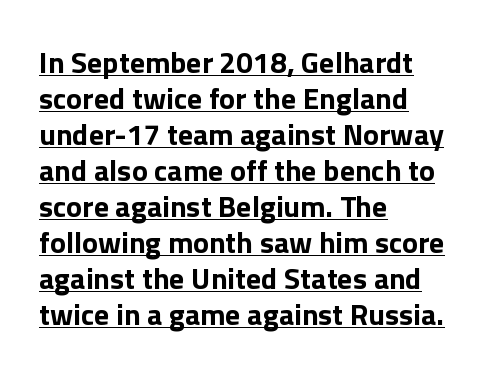
Q: Is the text bold? A: Yes.
Q: Is the text italic (slanted)? A: No, it is upright.
Q: Is the typeface a serif or a sans-serif typeface? A: Sans-serif.
Q: Is the text underlined? A: Yes.
Q: How is the paragraph aligned? A: Left-aligned.
Q: Is the spacing between letters normal or unusually wide? A: Normal.
Q: Width (condensed, normal, or wide)? A: Normal.
Q: x-height? A: Medium.
Q: Monospaced? A: No.
